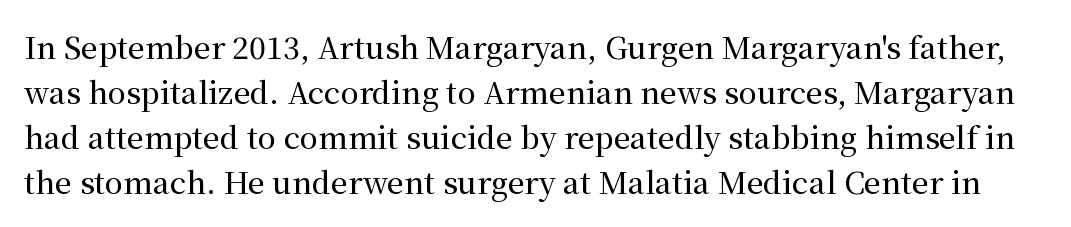
Q: Is the text italic (slanted)? A: No, it is upright.
Q: Is the typeface a serif or a sans-serif typeface? A: Serif.
Q: Is the text underlined? A: No.
Q: Is the spacing between letters normal or unusually wide? A: Normal.
Q: Is the spacing between lines tight, normal or loose? A: Normal.
Q: Width (condensed, normal, or wide)? A: Normal.
Q: Stroke contrast? A: Medium.
Q: x-height? A: Medium.
Q: Monospaced? A: No.
